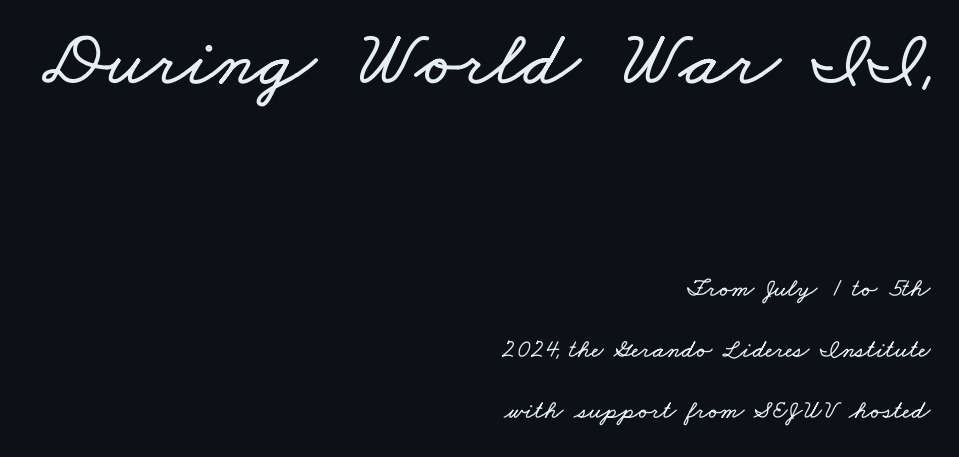
{"width": "wide", "stroke_contrast": "low", "x_height": "small", "monospaced": "no", "underline": "no", "align": "right", "line_spacing": "loose", "line_spacing_ratio": 2.35, "letter_spacing": "normal", "letter_spacing_em": 0.0, "larger_block": "first", "size_ratio": 3.04, "glyph_px": 79}
